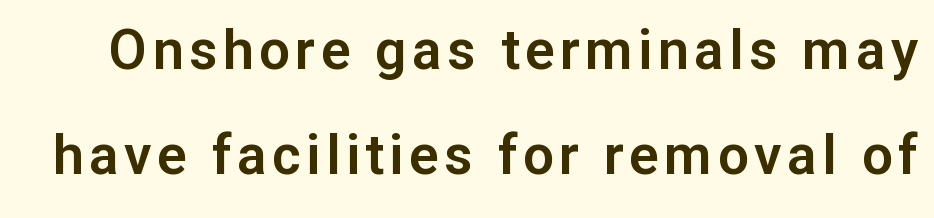
Each letter keeps its own natural width here, so spacing adapts to shape. Quick note: interline space is abundant. This rendering employs a face without finishing strokes, i.e., a sans-serif. Honestly, there is no underline to notice here at all. A roman cut, with each character standing at attention.
